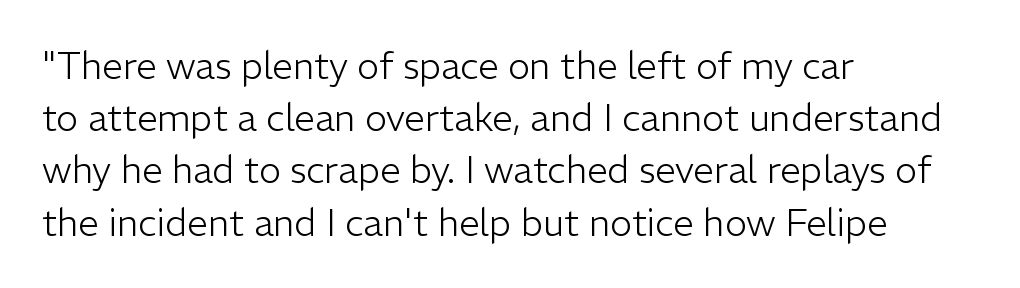
{"serif": "no", "italic": "no", "bold": "no", "weight": "light", "width": "normal", "stroke_contrast": "low", "x_height": "medium", "monospaced": "no", "underline": "no", "align": "left", "line_spacing": "normal", "line_spacing_ratio": 1.41, "letter_spacing": "normal", "letter_spacing_em": 0.0, "glyph_px": 37}
